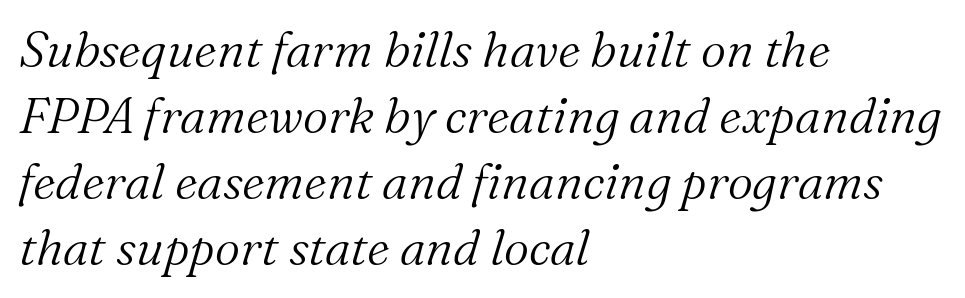
Q: Is the text bold? A: No.
Q: Is the text italic (slanted)? A: Yes, it leans right by about 16 degrees.
Q: Is the typeface a serif or a sans-serif typeface? A: Serif.
Q: Is the text underlined? A: No.
Q: How is the paragraph aligned? A: Left-aligned.
Q: Is the spacing between letters normal or unusually wide? A: Normal.
Q: Is the spacing between lines tight, normal or loose? A: Normal.
Q: Width (condensed, normal, or wide)? A: Normal.
Q: Stroke contrast? A: Medium.
Q: x-height? A: Medium.
Q: Monospaced? A: No.
